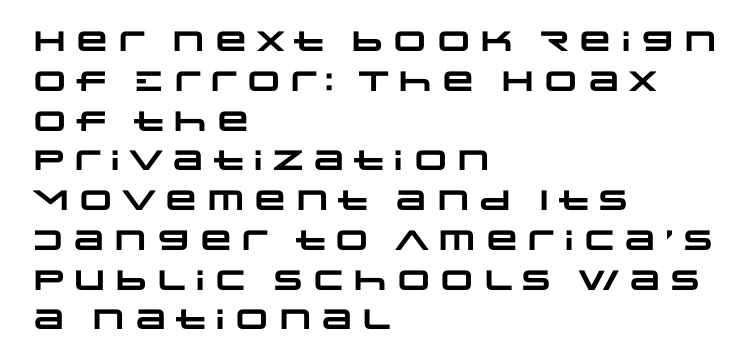
Q: Is the text bold? A: Yes.
Q: Is the typeface a serif or a sans-serif typeface? A: Sans-serif.
Q: Is the text underlined? A: No.
Q: How is the paragraph aligned? A: Left-aligned.
Q: Is the spacing between letters normal or unusually wide? A: Normal.
Q: Is the spacing between lines tight, normal or loose? A: Normal.
Q: Width (condensed, normal, or wide)? A: Wide.
Q: Stroke contrast? A: Low.
Q: x-height? A: Large.
Q: Monospaced? A: No.
